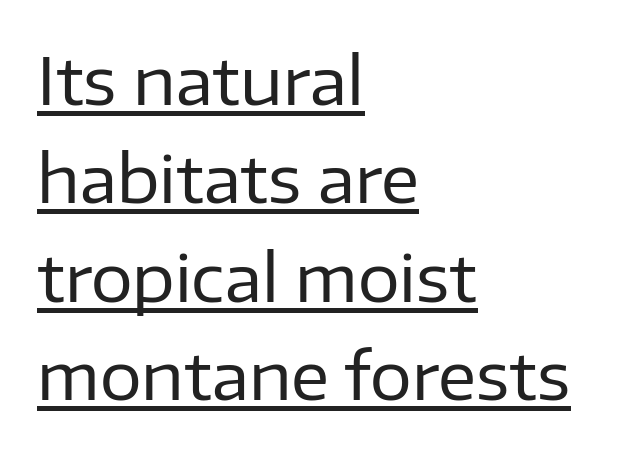
The font's upright variant was chosen for this text. I'd call this a sans setting — the letters go barefoot. The face used here is proportionally spaced, like ordinary book or web type. Typeset ragged right — the left edge is the straight one. Regarding leading, the lines here are spaced in the standard way. Stems here are at most as thick as an everyday book face.
